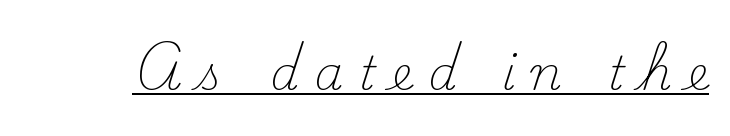
Think of a printed novel: that variable character pitch is what you see here. Is the type heavy? It reads as light-to-regular instead. A typesetter would call this heavily tracked-out type. Looks like someone drew a line under every word here. Regarding serifs, this sample has them.
